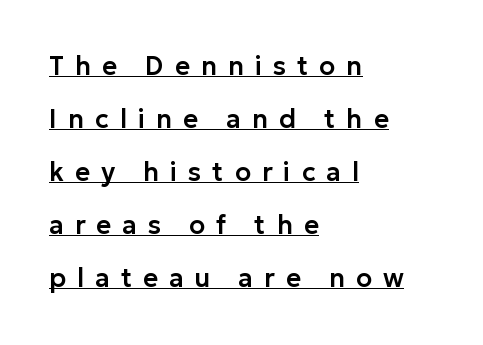
Q: Is the text italic (slanted)? A: No, it is upright.
Q: Is the text underlined? A: Yes.
Q: How is the paragraph aligned? A: Left-aligned.
Q: Is the spacing between letters normal or unusually wide? A: Unusually wide.
Q: Is the spacing between lines tight, normal or loose? A: Loose.
